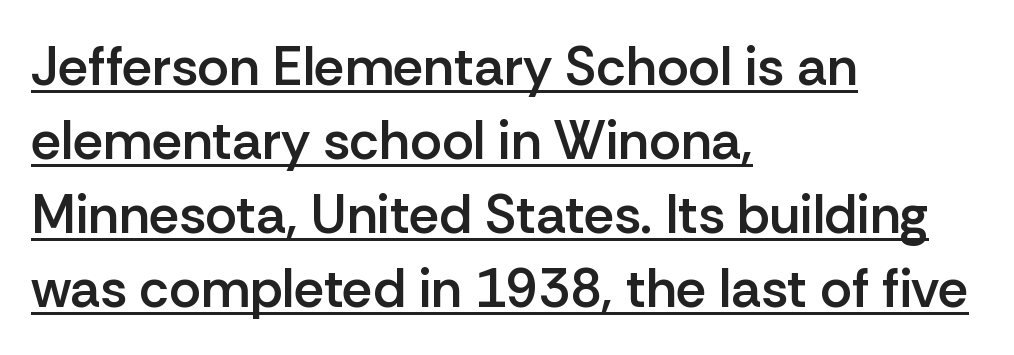
The image shows 54 px semibold sans-serif type, upright; set left-aligned, normal line spacing (1.37x), normal letter spacing, underlined; low stroke contrast and a medium x-height.
